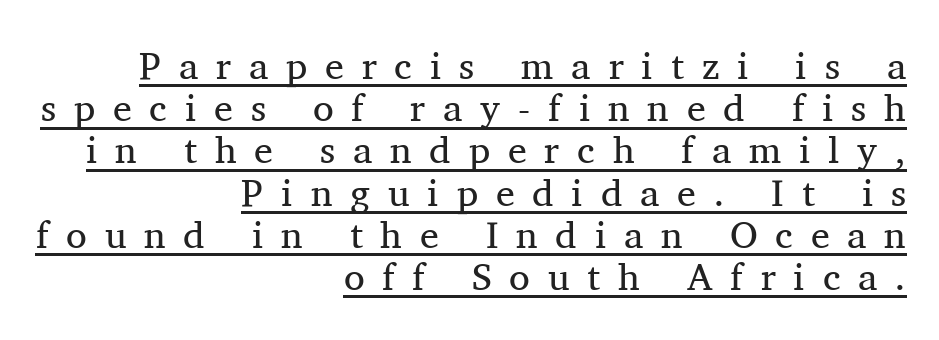
{"serif": "yes", "italic": "no", "bold": "no", "weight": "regular", "width": "normal", "stroke_contrast": "medium", "x_height": "medium", "monospaced": "no", "underline": "yes", "align": "right", "line_spacing": "tight", "line_spacing_ratio": 1.11, "letter_spacing": "wide", "letter_spacing_em": 0.47, "glyph_px": 38}
